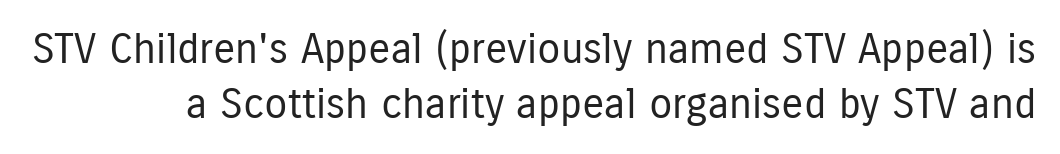
The image shows 42 px regular-weight, condensed sans-serif type, upright; set normal line spacing (1.3x), normal letter spacing, not underlined; low stroke contrast and a medium x-height.
